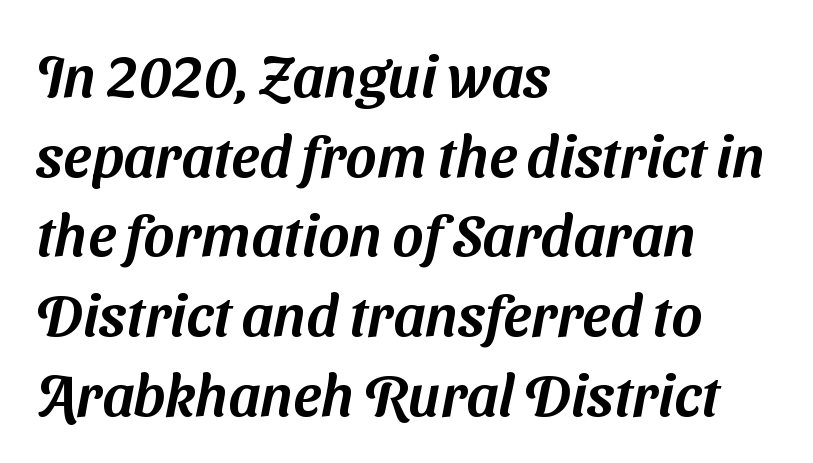
The image shows 59 px sans-serif type; set left-aligned, normal line spacing (1.35x), normal letter spacing, not underlined; medium stroke contrast and a medium x-height.
